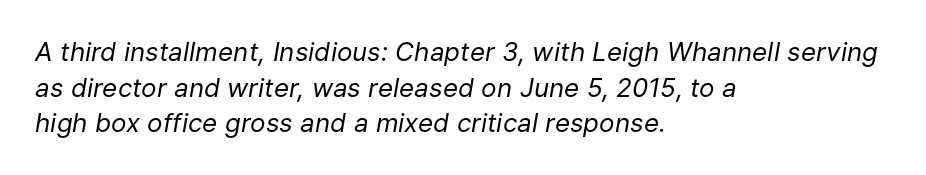
The image shows 26 px text type, italic (leaning right); set left-aligned, normal line spacing (1.37x), normal letter spacing, not underlined.
